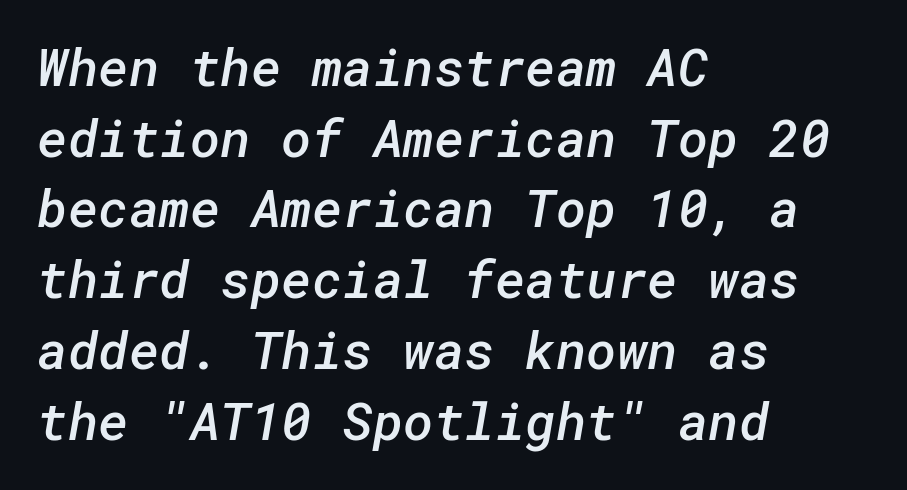
The image shows 52 px semibold sans-serif type; set left-aligned, normal line spacing (1.36x), normal letter spacing, not underlined; low stroke contrast and a medium x-height.
